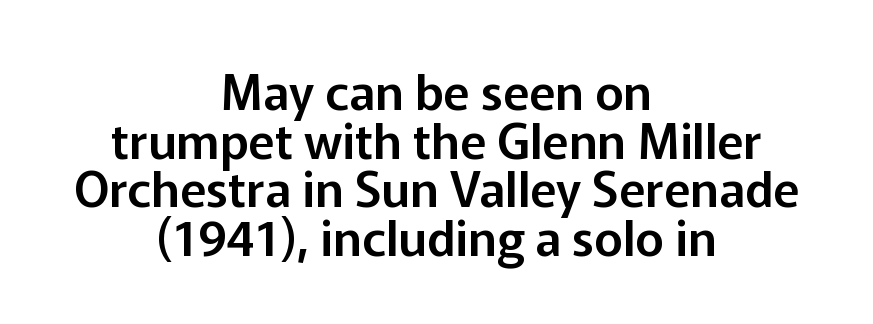
{"serif": "no", "italic": "no", "width": "normal", "stroke_contrast": "low", "x_height": "medium", "monospaced": "no", "underline": "no", "align": "center", "line_spacing": "tight", "line_spacing_ratio": 0.99, "letter_spacing": "normal", "letter_spacing_em": 0.0, "glyph_px": 49}
